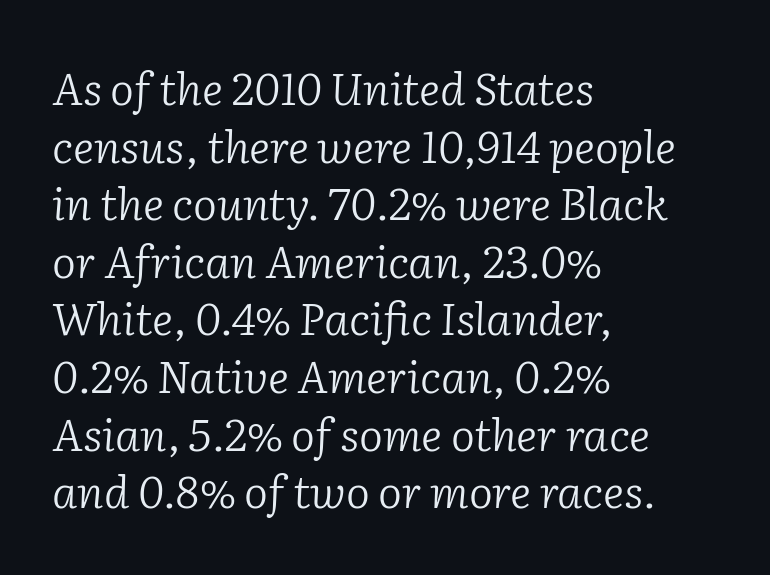
The passage shown leans; its letterforms are oblique. The rag falls on the right side of this text block. Letters have the restrained weight of plain body copy at most. What stands out about the letter spacing? Nothing — it is the standard amount. Any mark beneath the type? The region is blank. The typeface chosen for these lines features serifs.
